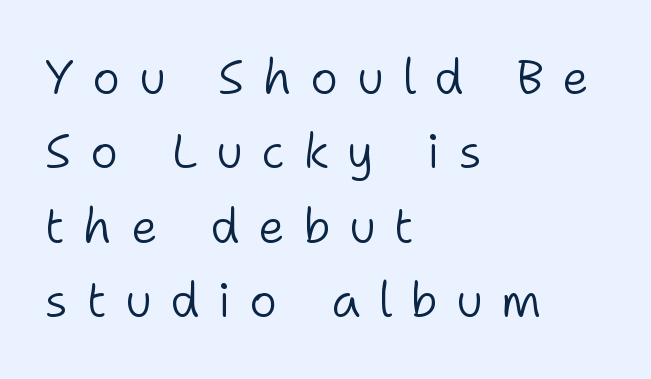
The type is letterspaced generously, with wide tracking. Characters remain perfectly vertical along every line. Looks like regular typesetting: each glyph gets only the width it needs. A typesetter would call this leading conventional body-copy spacing.
